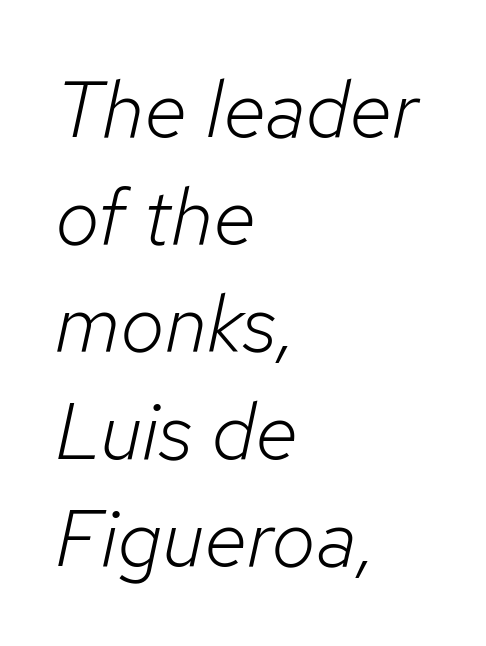
The image shows 80 px light type, italic (leaning right); set left-aligned, normal line spacing (1.34x), normal letter spacing, not underlined; low stroke contrast and a medium x-height.
